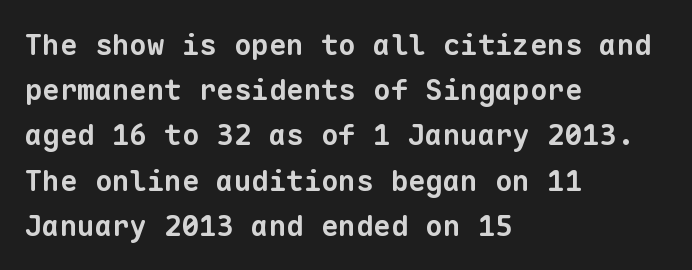
The image shows 29 px bold sans-serif type, monospaced; set left-aligned, normal line spacing (1.56x), normal letter spacing, not underlined; low stroke contrast and a medium x-height.
